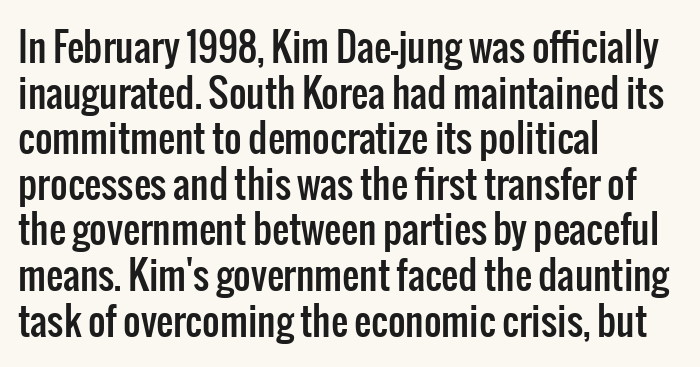
The specimen omits any rule beneath the text block's lines. I'd call this a sans setting — the letters go barefoot. A typesetter would mark this as roman, not italic. Compared with a centered layout, this one pins lines to the left instead. The face used here is proportionally spaced, like ordinary book or web type.
